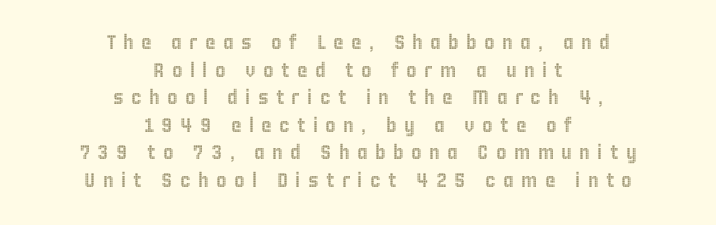
{"italic": "no", "underline": "no", "align": "center", "line_spacing": "normal", "line_spacing_ratio": 1.38, "letter_spacing": "wide", "letter_spacing_em": 0.37, "glyph_px": 20}
